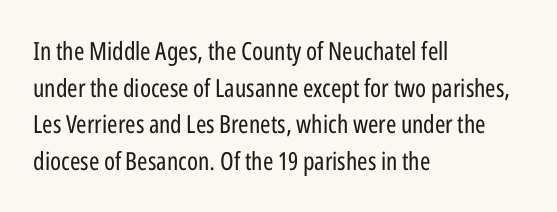
{"italic": "no", "bold": "no", "underline": "no", "align": "left", "line_spacing": "normal", "line_spacing_ratio": 1.47, "letter_spacing": "normal", "letter_spacing_em": 0.0, "glyph_px": 25}
